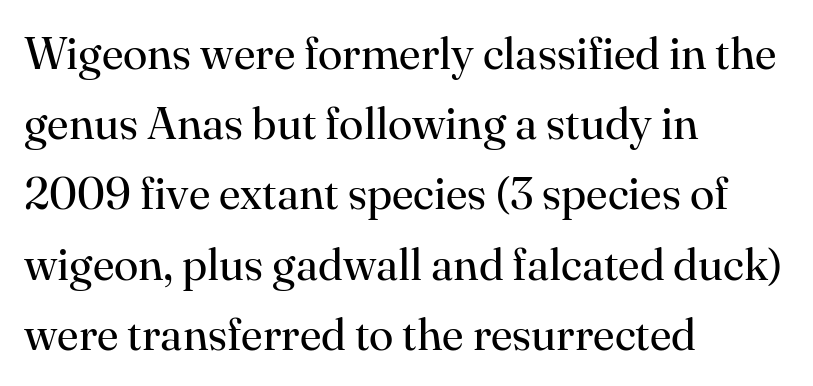
Q: Is the text bold? A: No.
Q: Is the text italic (slanted)? A: No, it is upright.
Q: Is the typeface a serif or a sans-serif typeface? A: Serif.
Q: Is the text underlined? A: No.
Q: How is the paragraph aligned? A: Left-aligned.
Q: Is the spacing between letters normal or unusually wide? A: Normal.
Q: Is the spacing between lines tight, normal or loose? A: Normal.
Q: Width (condensed, normal, or wide)? A: Normal.
Q: Stroke contrast? A: High.
Q: x-height? A: Small.
Q: Monospaced? A: No.
